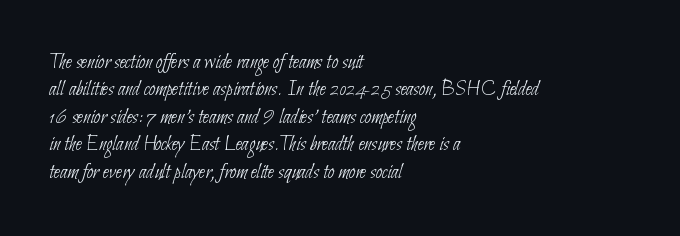
{"bold": "no", "underline": "no", "align": "left", "line_spacing": "normal", "line_spacing_ratio": 1.25, "letter_spacing": "normal", "letter_spacing_em": 0.0, "glyph_px": 22}
